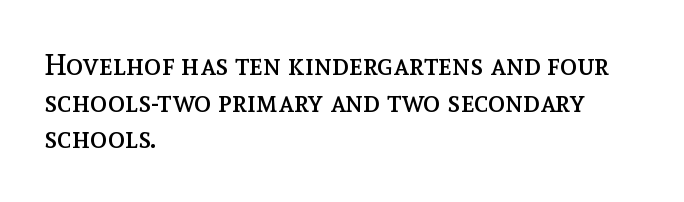
The image shows 29 px regular-weight type, upright; set left-aligned, normal line spacing (1.26x), normal letter spacing, not underlined; a medium x-height.
